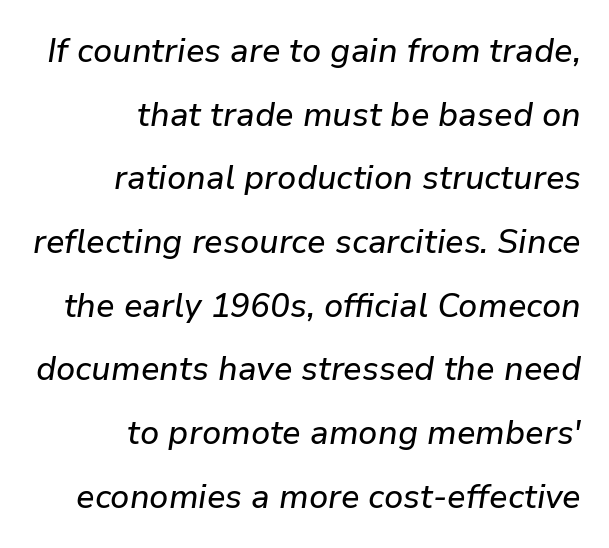
The image shows 33 px text type, italic (leaning right); set right-aligned, loose line spacing (1.93x), normal letter spacing, not underlined; low stroke contrast and a medium x-height.
